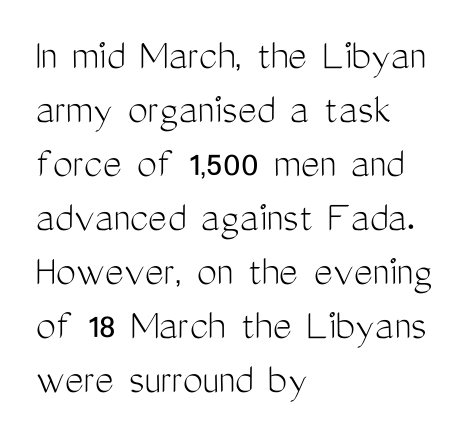
{"serif": "no", "italic": "no", "bold": "no", "weight": "light", "width": "condensed", "stroke_contrast": "medium", "x_height": "medium", "monospaced": "no", "underline": "no", "align": "left", "line_spacing_ratio": 1.2, "letter_spacing": "normal", "letter_spacing_em": 0.0, "glyph_px": 45}
